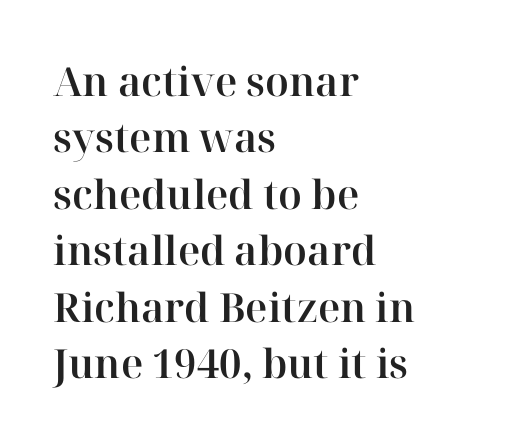
The image shows 40 px serif type, upright; set left-aligned, normal line spacing (1.41x), normal letter spacing, not underlined; high stroke contrast and a medium x-height.
